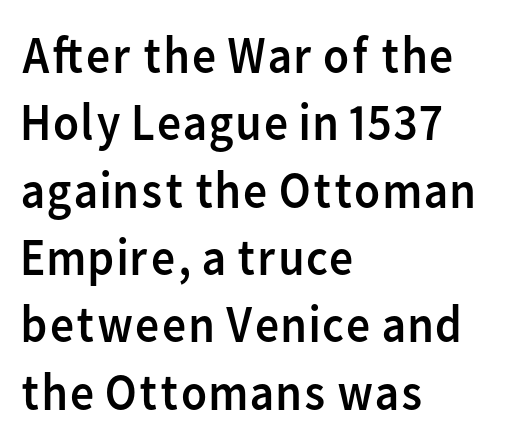
Q: Is the text bold? A: No.
Q: Is the text italic (slanted)? A: No, it is upright.
Q: Is the typeface a serif or a sans-serif typeface? A: Sans-serif.
Q: Is the text underlined? A: No.
Q: How is the paragraph aligned? A: Left-aligned.
Q: Is the spacing between letters normal or unusually wide? A: Normal.
Q: Is the spacing between lines tight, normal or loose? A: Normal.
Q: Width (condensed, normal, or wide)? A: Normal.
Q: Stroke contrast? A: Low.
Q: x-height? A: Medium.
Q: Monospaced? A: No.
